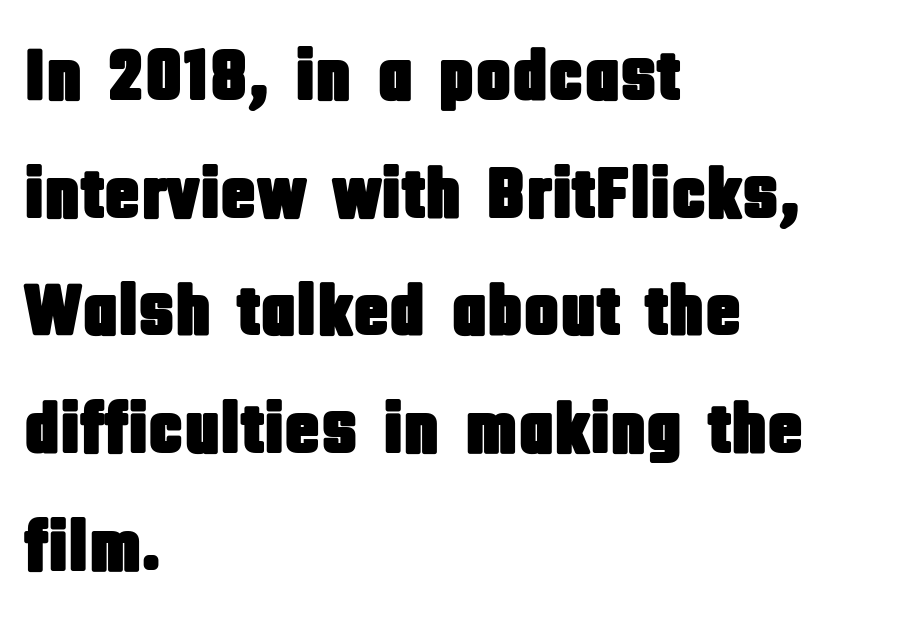
The image shows 74 px condensed sans-serif type, upright; set left-aligned, normal line spacing (1.59x), normal letter spacing, not underlined; low stroke contrast and a large x-height.
